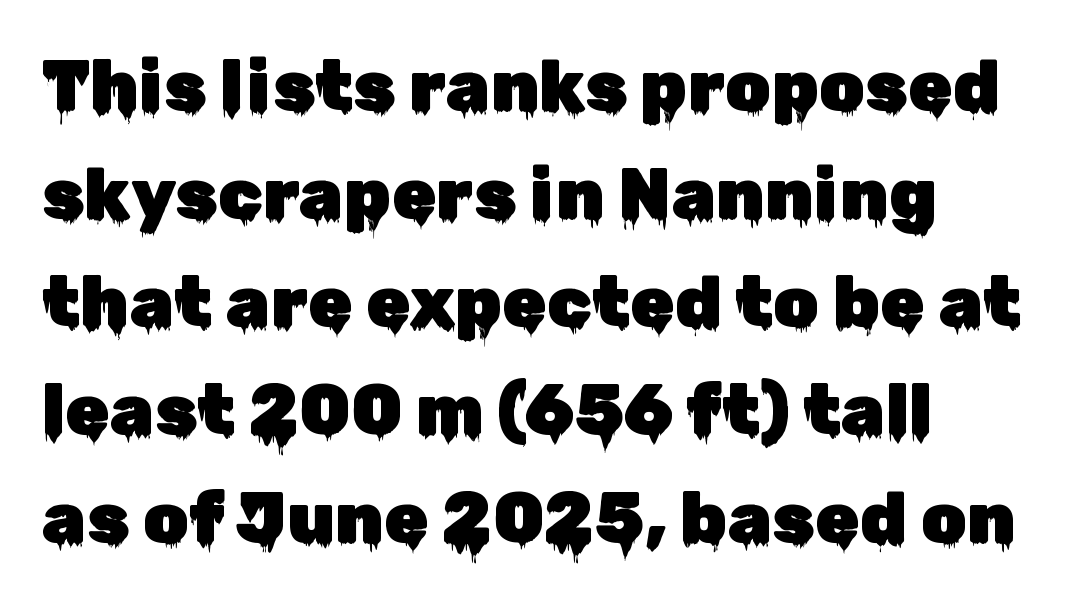
Q: Is the text italic (slanted)? A: No, it is upright.
Q: Is the typeface a serif or a sans-serif typeface? A: Sans-serif.
Q: Is the text underlined? A: No.
Q: Is the spacing between letters normal or unusually wide? A: Normal.
Q: Is the spacing between lines tight, normal or loose? A: Normal.
Q: Width (condensed, normal, or wide)? A: Normal.
Q: Stroke contrast? A: Low.
Q: x-height? A: Medium.
Q: Monospaced? A: No.
